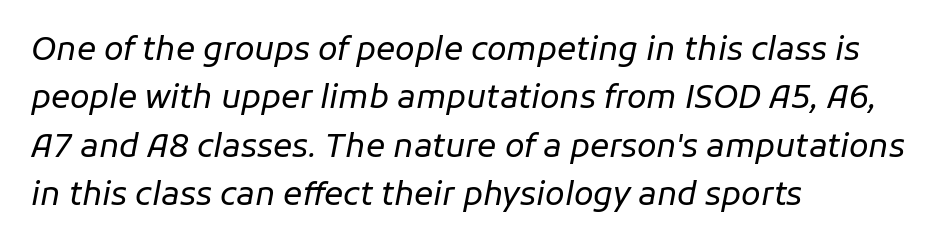
The image shows 32 px regular-weight type, italic (leaning right); set left-aligned, normal line spacing (1.51x), normal letter spacing, not underlined; low stroke contrast and a medium x-height.
